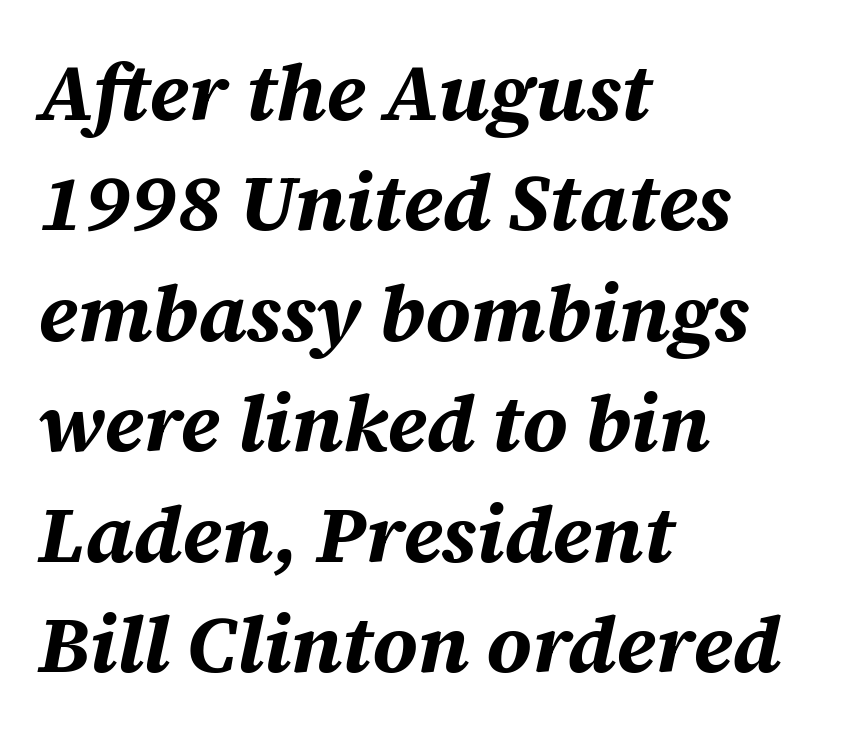
{"italic": "yes", "lean": "right", "slant_degrees": 12, "bold": "yes", "weight": "bold", "width": "normal", "stroke_contrast": "medium", "x_height": "large", "monospaced": "no", "underline": "no", "align": "left", "line_spacing": "normal", "line_spacing_ratio": 1.38, "letter_spacing": "normal", "letter_spacing_em": 0.0, "glyph_px": 80}
